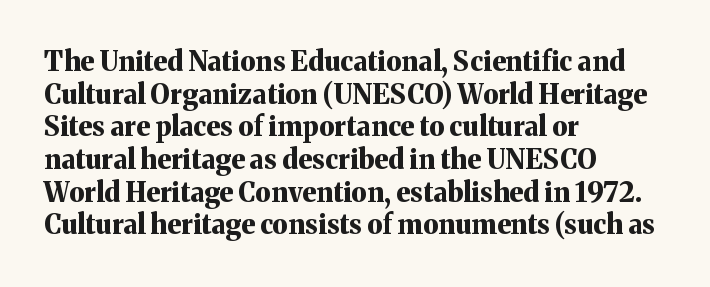
{"italic": "no", "bold": "yes", "underline": "no", "align": "left", "line_spacing_ratio": 1.21, "letter_spacing": "normal", "letter_spacing_em": 0.0, "glyph_px": 27}
